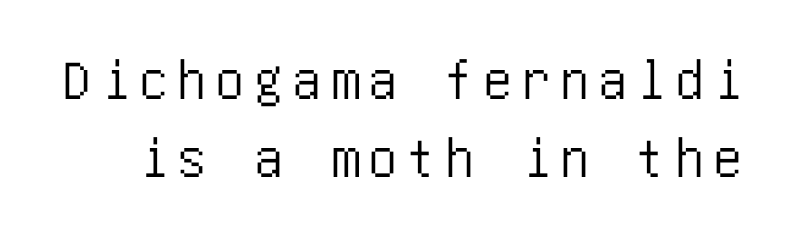
The image shows 58 px condensed sans-serif type, upright; set normal line spacing (1.34x), not underlined; low stroke contrast and a large x-height.
